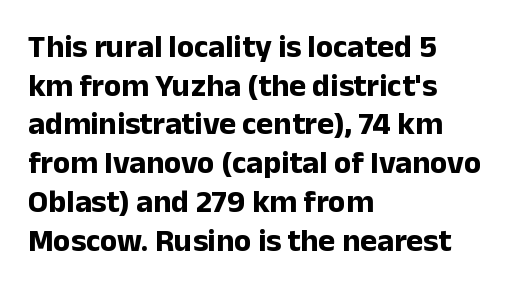
Q: Is the text bold? A: Yes.
Q: Is the text italic (slanted)? A: No, it is upright.
Q: Is the typeface a serif or a sans-serif typeface? A: Sans-serif.
Q: Is the text underlined? A: No.
Q: How is the paragraph aligned? A: Left-aligned.
Q: Is the spacing between letters normal or unusually wide? A: Normal.
Q: Width (condensed, normal, or wide)? A: Normal.
Q: Stroke contrast? A: Low.
Q: x-height? A: Medium.
Q: Monospaced? A: No.
